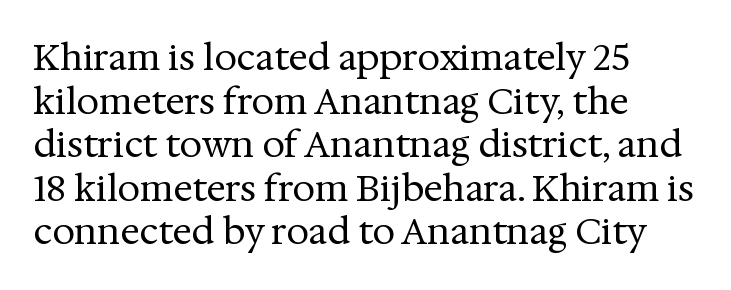
The image shows 36 px regular-weight serif type, upright; set left-aligned, line spacing 1.21x, normal letter spacing, not underlined; medium stroke contrast and a medium x-height.
